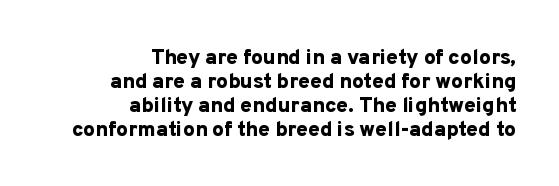
The image shows 21 px bold type, upright; set right-aligned, tight line spacing (1.15x), normal letter spacing, not underlined.
